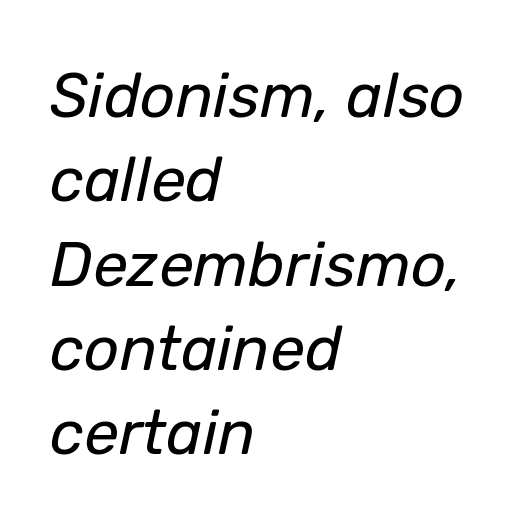
Q: Is the text bold? A: No.
Q: Is the text italic (slanted)? A: Yes, it leans right by about 12 degrees.
Q: Is the text underlined? A: No.
Q: How is the paragraph aligned? A: Left-aligned.
Q: Is the spacing between letters normal or unusually wide? A: Normal.
Q: Is the spacing between lines tight, normal or loose? A: Normal.
Q: Width (condensed, normal, or wide)? A: Normal.
Q: Stroke contrast? A: Low.
Q: x-height? A: Medium.
Q: Monospaced? A: No.
